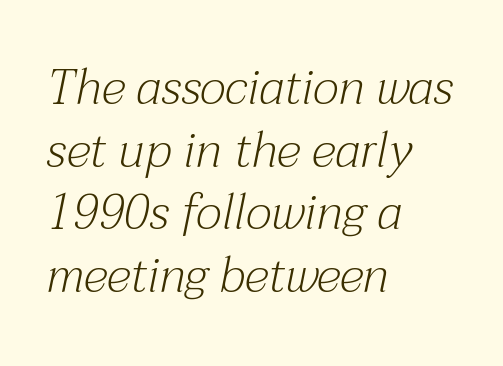
These lines are composed in type with serifs. Standard letterfit; no display-style spreading of the glyphs. Looks like regular typesetting: each glyph gets only the width it needs. Leading: standard.
